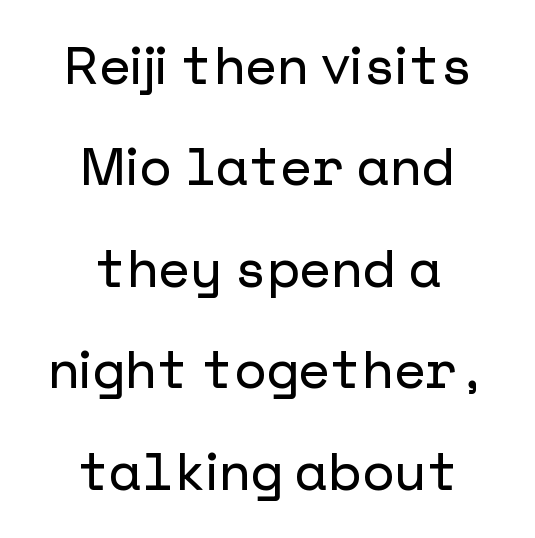
Q: Is the text italic (slanted)? A: No, it is upright.
Q: Is the typeface a serif or a sans-serif typeface? A: Sans-serif.
Q: Is the text underlined? A: No.
Q: How is the paragraph aligned? A: Centered.
Q: Is the spacing between letters normal or unusually wide? A: Normal.
Q: Is the spacing between lines tight, normal or loose? A: Loose.
Q: Width (condensed, normal, or wide)? A: Normal.
Q: Stroke contrast? A: Low.
Q: x-height? A: Medium.
